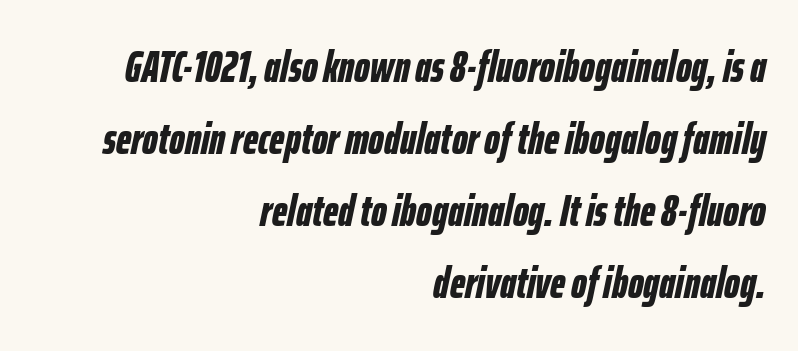
Each letter keeps its own natural width here, so spacing adapts to shape. The line-height multiplier appears to be the usual default. As a designer I'd log this as weight 700, bold. Check under the words: just untouched page. When letters slant like this, we call the style italic. The tracking reads as untouched default to a designer's eye.
